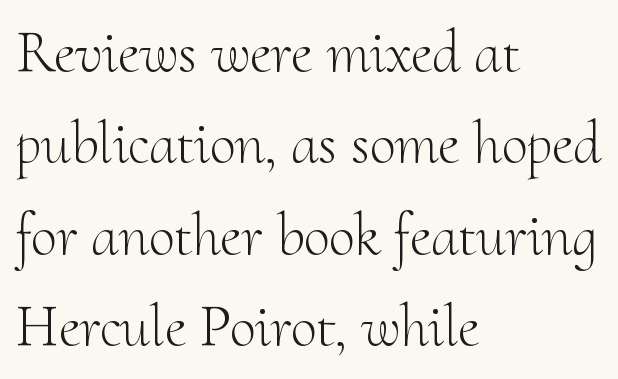
The tracking reads as untouched default to a designer's eye. Unlike italic type, these characters show no tilt at all. Only glyphs here, with clear space below each row. This sample uses a serif face. Baseline-to-baseline distance is the conventional proportion of letter height.
